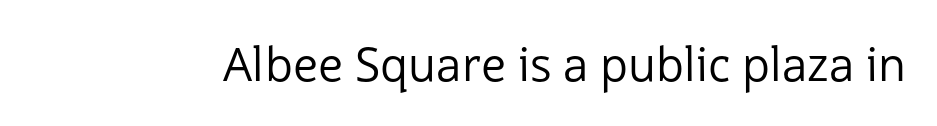
{"serif": "no", "italic": "no", "bold": "no", "weight": "regular", "width": "normal", "stroke_contrast": "low", "x_height": "medium", "monospaced": "no", "underline": "no", "letter_spacing": "normal", "letter_spacing_em": 0.0, "glyph_px": 46}
